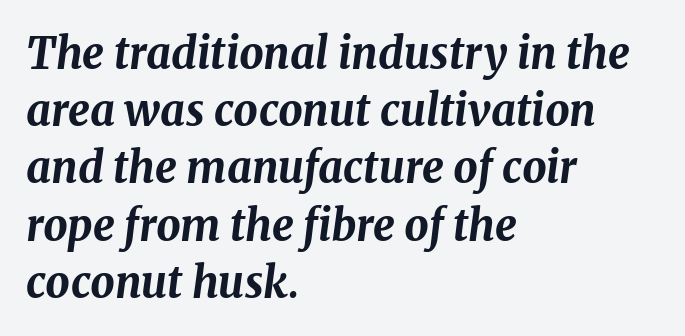
The image shows 43 px bold type, italic (leaning right); set left-aligned, normal line spacing (1.33x), normal letter spacing, not underlined; medium stroke contrast and a medium x-height.
